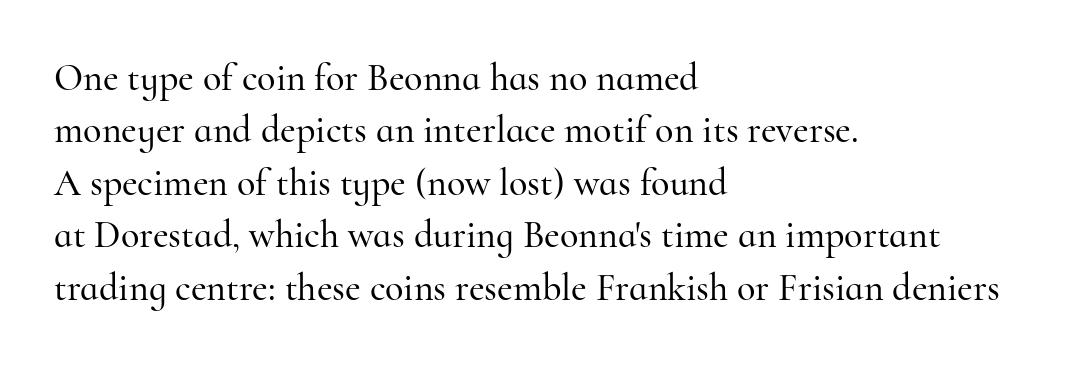
{"serif": "yes", "italic": "no", "width": "normal", "stroke_contrast": "high", "x_height": "small", "monospaced": "no", "underline": "no", "align": "left", "line_spacing": "normal", "line_spacing_ratio": 1.38, "letter_spacing": "normal", "letter_spacing_em": 0.0, "glyph_px": 38}
